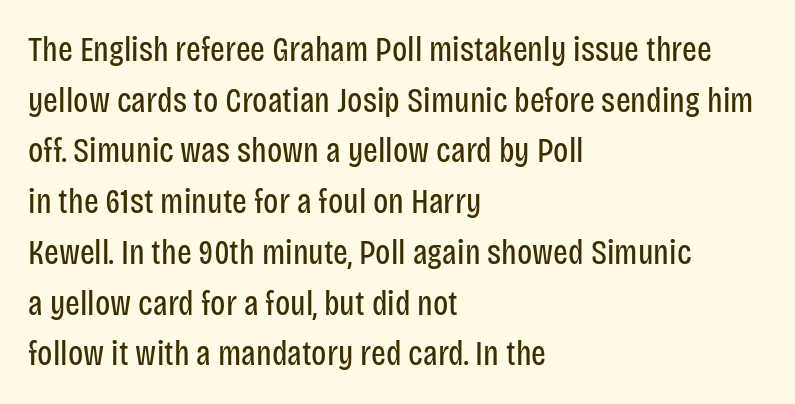
The letters advance in unequal steps, a hallmark of proportional type. The face used here is rendered with its standard letterfit. A typesetter would label this face a sans. Is there much room between lines? A standard amount, neither cramped nor airy. Where is the straight margin? On the left.
